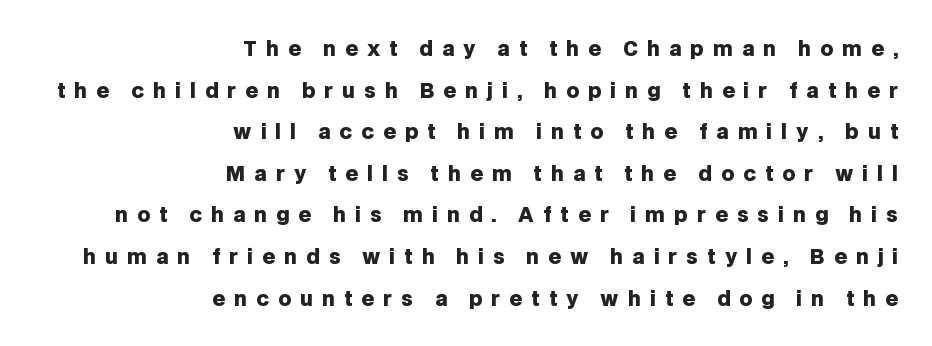
The string is rendered with underlining switched off. These lines stack with their right ends in a neat column. Leading is clearly above the norm, producing a sparse column. The font is running at its bold setting. This sample uses expanded letter spacing, leaving extra air between glyphs. Nope, not italic — everything's standing straight.
